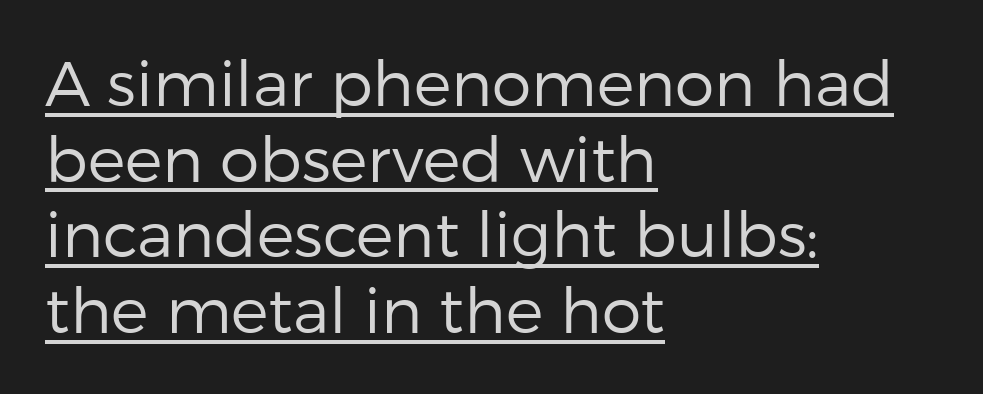
{"serif": "no", "italic": "no", "bold": "no", "weight": "regular", "width": "normal", "stroke_contrast": "low", "x_height": "medium", "monospaced": "no", "underline": "yes", "align": "left", "line_spacing_ratio": 1.2, "letter_spacing": "normal", "letter_spacing_em": 0.0, "glyph_px": 63}
